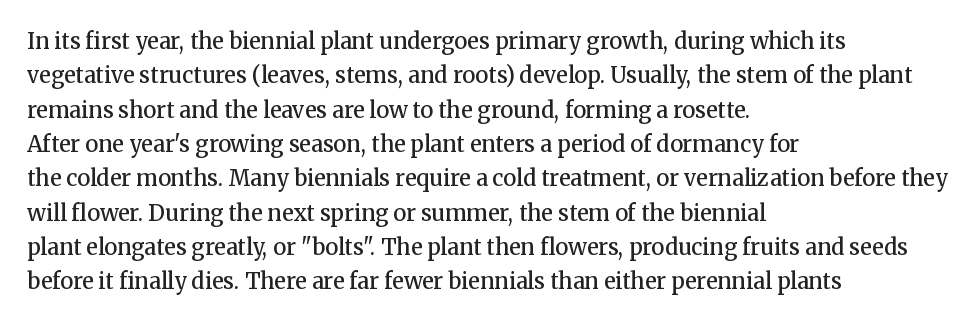
The image shows 22 px text type, upright; set left-aligned, normal line spacing (1.56x), normal letter spacing, not underlined.
